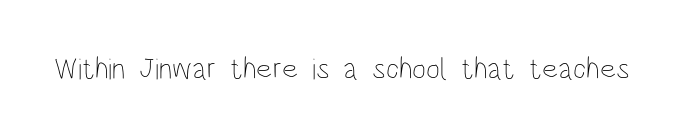
Glance below the letters and you will spot only blank space. Counters stay open thanks to moderate or lighter strokes. Is this a fixed-width face? No — the glyphs have proportional, varying widths. There is no visible air inserted between adjacent glyphs. Characters remain perfectly vertical along every line.
